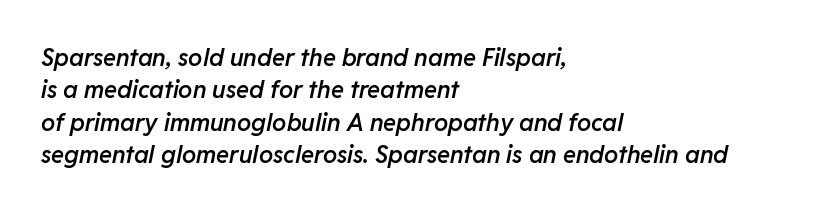
The image shows 24 px text type, italic (leaning right); set left-aligned, normal line spacing (1.35x), normal letter spacing, not underlined.
